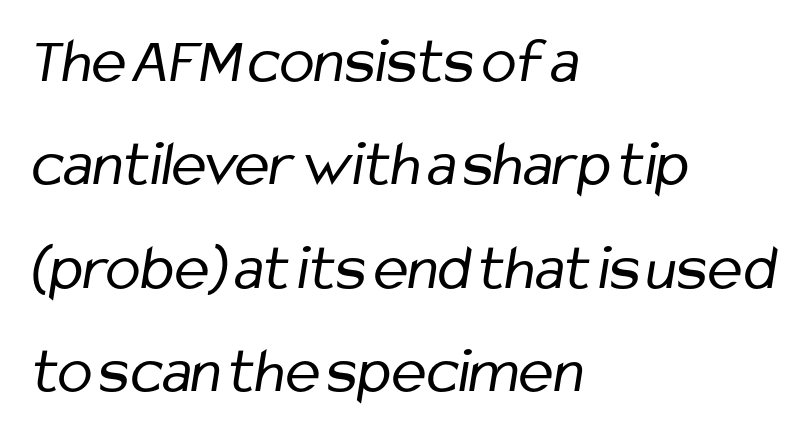
Tracking here is standard; glyphs follow each other at the usual distance. The glyphs are unaccompanied by any horizontal stroke below them. Is there much room between lines? A standard amount, neither cramped nor airy. You could not count columns in this text — the font is proportionally spaced. A quiet, ordinary-to-light weight characterises the typeface.
